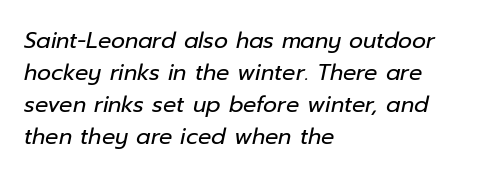
{"italic": "yes", "lean": "right", "slant_degrees": 12, "bold": "no", "underline": "no", "align": "left", "line_spacing": "normal", "line_spacing_ratio": 1.45, "letter_spacing": "normal", "letter_spacing_em": 0.0, "glyph_px": 22}
